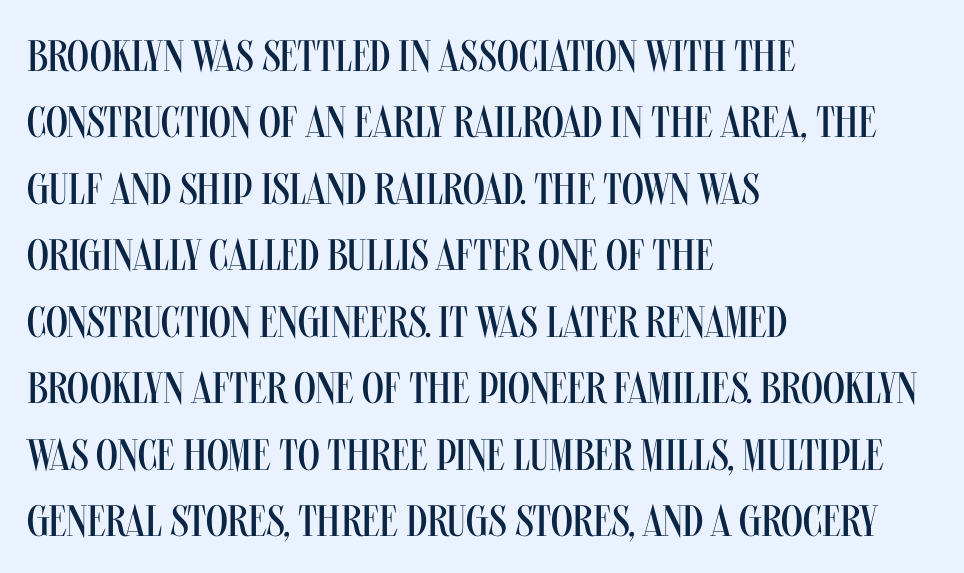
Q: Is the text bold? A: No.
Q: Is the text italic (slanted)? A: No, it is upright.
Q: Is the typeface a serif or a sans-serif typeface? A: Sans-serif.
Q: Is the text underlined? A: No.
Q: How is the paragraph aligned? A: Left-aligned.
Q: Is the spacing between letters normal or unusually wide? A: Normal.
Q: Is the spacing between lines tight, normal or loose? A: Normal.
Q: Width (condensed, normal, or wide)? A: Condensed.
Q: Stroke contrast? A: Medium.
Q: x-height? A: Large.
Q: Monospaced? A: No.
